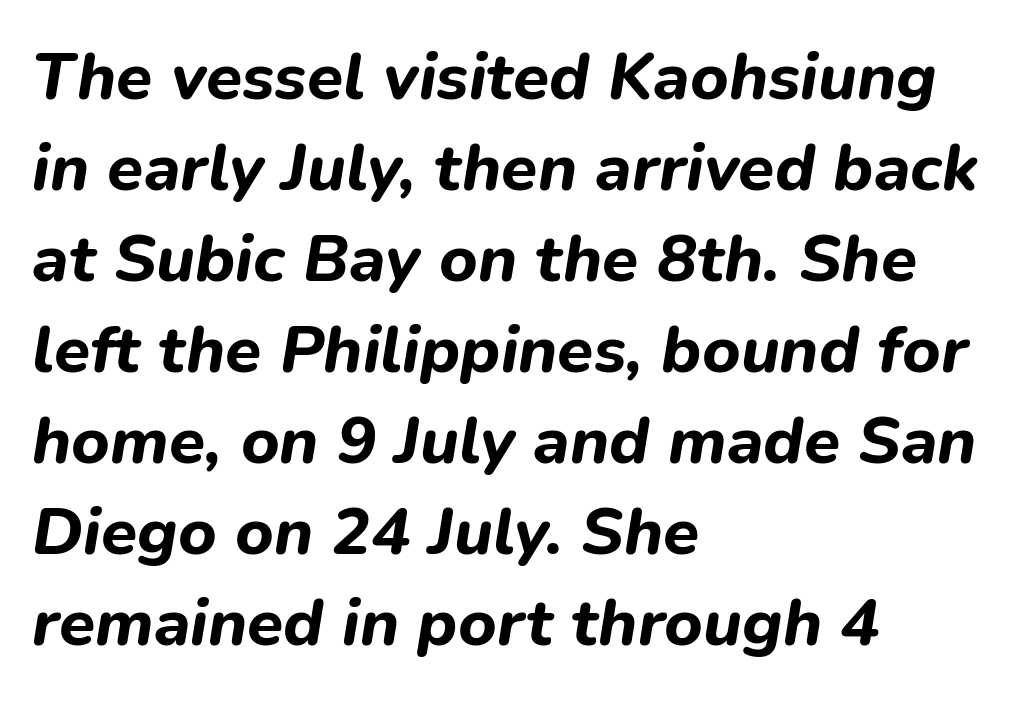
Q: Is the text bold? A: Yes.
Q: Is the text italic (slanted)? A: Yes, it leans right by about 9 degrees.
Q: Is the text underlined? A: No.
Q: How is the paragraph aligned? A: Left-aligned.
Q: Is the spacing between letters normal or unusually wide? A: Normal.
Q: Is the spacing between lines tight, normal or loose? A: Normal.
Q: Width (condensed, normal, or wide)? A: Normal.
Q: Stroke contrast? A: Low.
Q: x-height? A: Medium.
Q: Monospaced? A: No.
